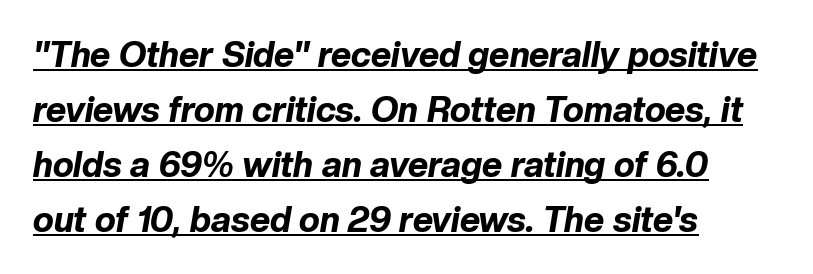
Q: Is the text bold? A: Yes.
Q: Is the text italic (slanted)? A: Yes, it leans right by about 10 degrees.
Q: Is the text underlined? A: Yes.
Q: How is the paragraph aligned? A: Left-aligned.
Q: Is the spacing between letters normal or unusually wide? A: Normal.
Q: Is the spacing between lines tight, normal or loose? A: Normal.
Q: Width (condensed, normal, or wide)? A: Normal.
Q: Stroke contrast? A: Low.
Q: x-height? A: Medium.
Q: Monospaced? A: No.
